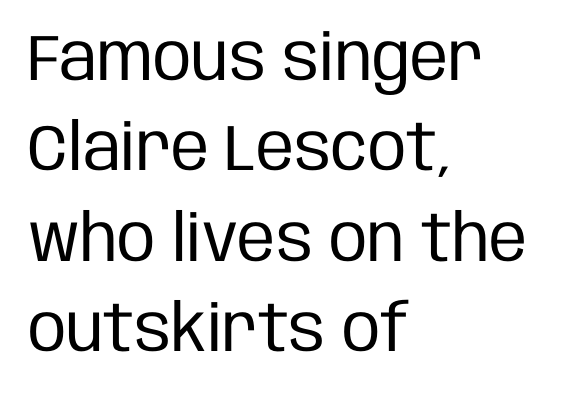
Q: Is the text bold? A: No.
Q: Is the text italic (slanted)? A: No, it is upright.
Q: Is the typeface a serif or a sans-serif typeface? A: Sans-serif.
Q: Is the text underlined? A: No.
Q: How is the paragraph aligned? A: Left-aligned.
Q: Is the spacing between letters normal or unusually wide? A: Normal.
Q: Is the spacing between lines tight, normal or loose? A: Normal.
Q: Width (condensed, normal, or wide)? A: Condensed.
Q: Stroke contrast? A: Low.
Q: x-height? A: Large.
Q: Monospaced? A: No.
